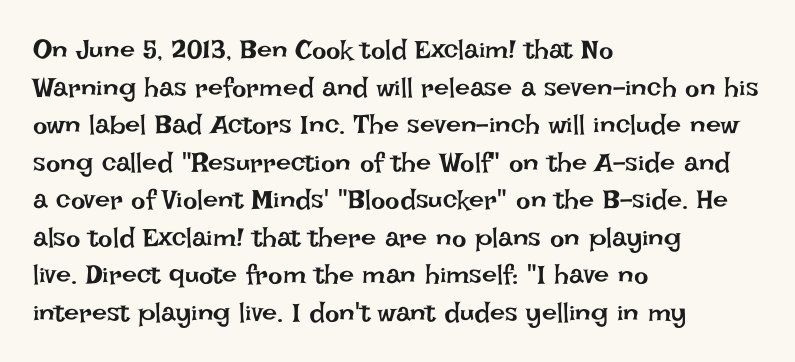
{"italic": "no", "bold": "no", "underline": "no", "align": "left", "line_spacing": "normal", "line_spacing_ratio": 1.39, "letter_spacing": "normal", "letter_spacing_em": 0.0, "glyph_px": 27}
